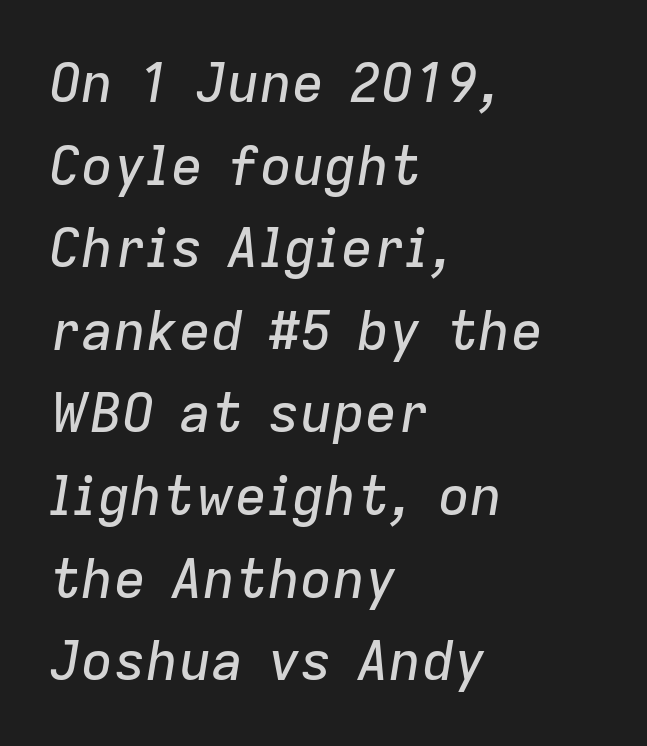
The image shows 54 px text type, italic (leaning right); set left-aligned, normal line spacing (1.53x), normal letter spacing, not underlined; low stroke contrast and a medium x-height.
